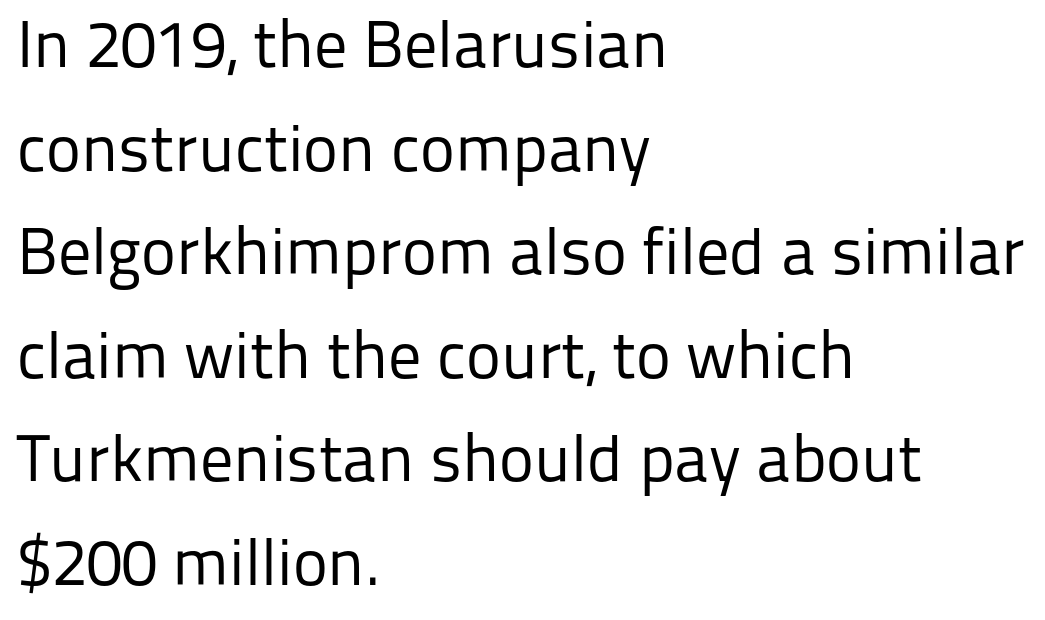
{"serif": "no", "italic": "no", "bold": "no", "weight": "regular", "width": "normal", "stroke_contrast": "low", "x_height": "medium", "monospaced": "no", "underline": "no", "align": "left", "line_spacing": "normal", "line_spacing_ratio": 1.57, "letter_spacing": "normal", "letter_spacing_em": 0.0, "glyph_px": 66}
